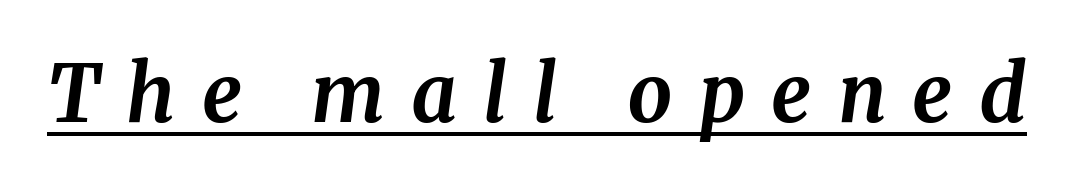
Strong, thick strokes mark this as bold type. Substantial extra tracking has been applied to these lines. The glyphs look as if they've been sheared to an angle. The rendering shows small feet on the letterforms — a serif design. This rendering features underlined lettering. You could not count columns in this text — the font is proportionally spaced.
